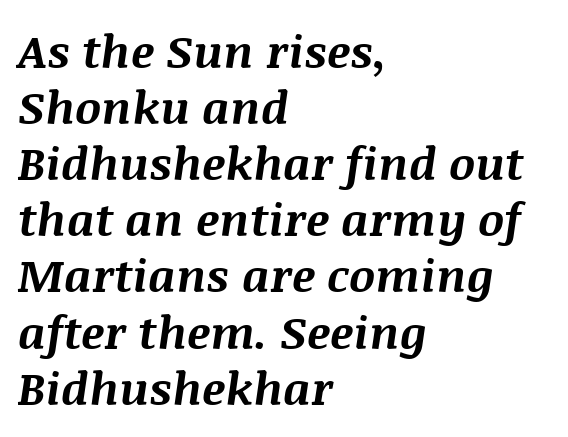
{"italic": "yes", "lean": "right", "slant_degrees": 8, "bold": "yes", "weight": "bold", "width": "normal", "stroke_contrast": "medium", "x_height": "large", "monospaced": "no", "underline": "no", "align": "left", "line_spacing_ratio": 1.22, "letter_spacing": "normal", "letter_spacing_em": 0.0, "glyph_px": 46}
